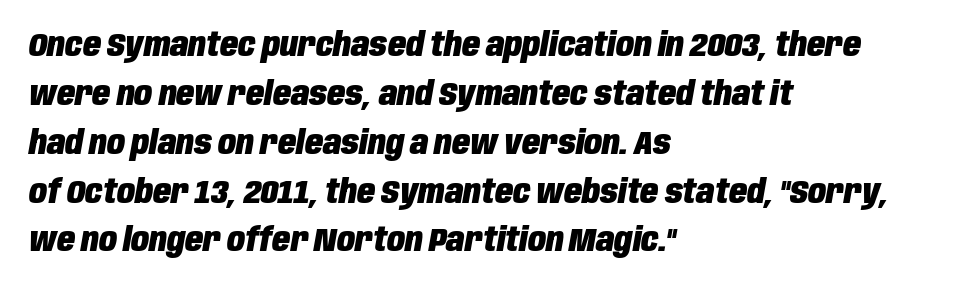
The image shows 33 px heavy, condensed type, italic (leaning right); set left-aligned, normal line spacing (1.48x), normal letter spacing, not underlined; low stroke contrast and a large x-height.
